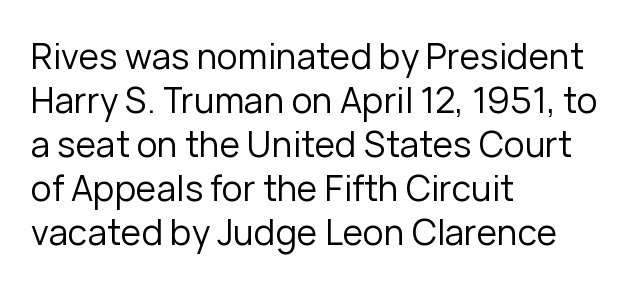
Typographically, this falls in the sans-serif category. No extra tracking has been applied to these lines. Vertically, the passage feels balanced, rows spaced as you'd expect. Reading down the block, your eye returns to a fixed left position each line.
